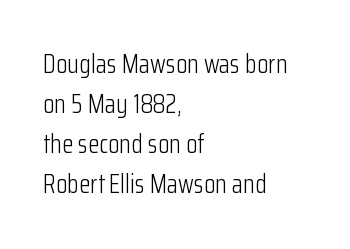
Q: Is the text bold? A: No.
Q: Is the text italic (slanted)? A: No, it is upright.
Q: Is the text underlined? A: No.
Q: How is the paragraph aligned? A: Left-aligned.
Q: Is the spacing between letters normal or unusually wide? A: Normal.
Q: Is the spacing between lines tight, normal or loose? A: Normal.
